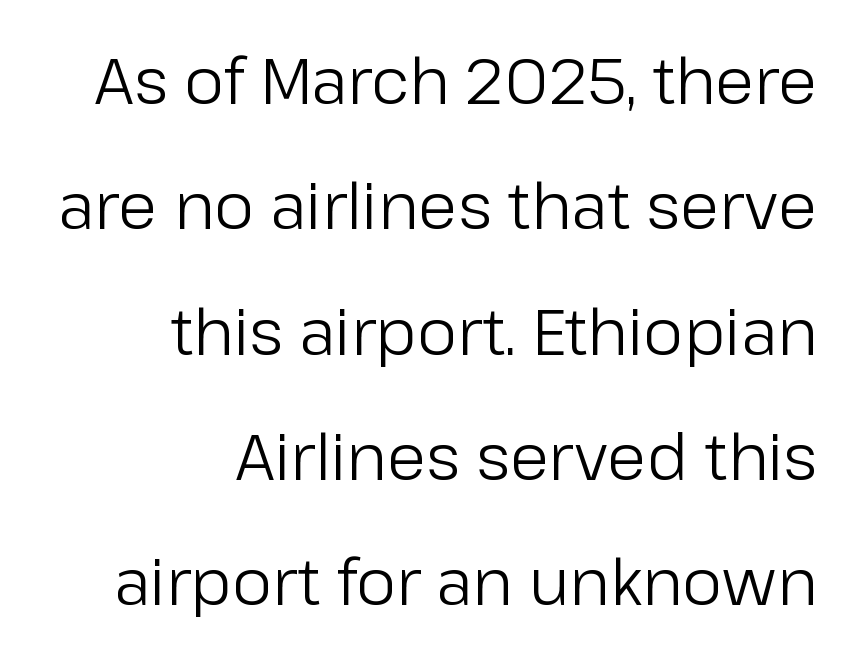
Spacing between characters is what you'd get straight out of the box. Bold? No — there's no thickening of the strokes. Font category for this specimen: sans-serif. The space beneath each line is pristine and unruled. If you drew a ruler down the right edge, every line would touch it. Posture: vertical.
